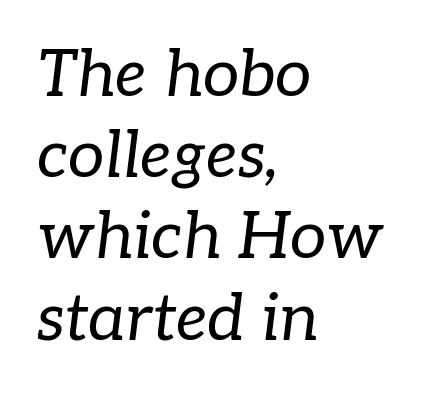
The image shows 65 px regular-weight serif type, italic (leaning right); set left-aligned, normal line spacing (1.25x), normal letter spacing, not underlined; low stroke contrast and a medium x-height.
